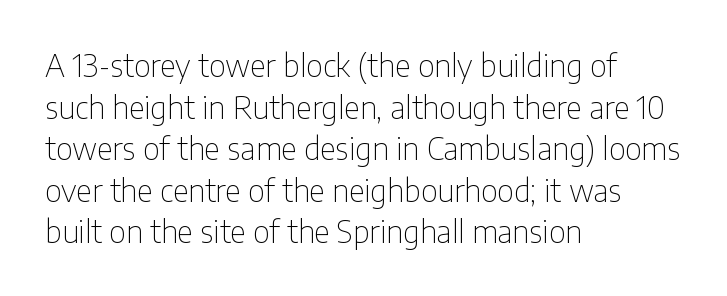
Q: Is the text bold? A: No.
Q: Is the text italic (slanted)? A: No, it is upright.
Q: Is the typeface a serif or a sans-serif typeface? A: Sans-serif.
Q: Is the text underlined? A: No.
Q: How is the paragraph aligned? A: Left-aligned.
Q: Is the spacing between letters normal or unusually wide? A: Normal.
Q: Is the spacing between lines tight, normal or loose? A: Normal.
Q: Width (condensed, normal, or wide)? A: Condensed.
Q: Stroke contrast? A: Low.
Q: x-height? A: Medium.
Q: Monospaced? A: No.
